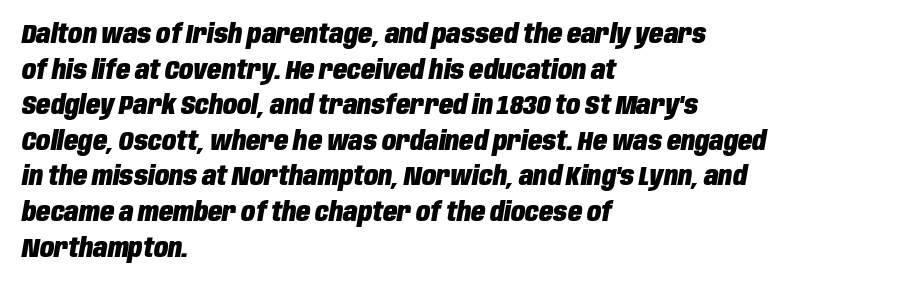
Q: Is the text bold? A: Yes.
Q: Is the text italic (slanted)? A: Yes, it leans right by about 10 degrees.
Q: Is the text underlined? A: No.
Q: How is the paragraph aligned? A: Left-aligned.
Q: Is the spacing between letters normal or unusually wide? A: Normal.
Q: Is the spacing between lines tight, normal or loose? A: Normal.
